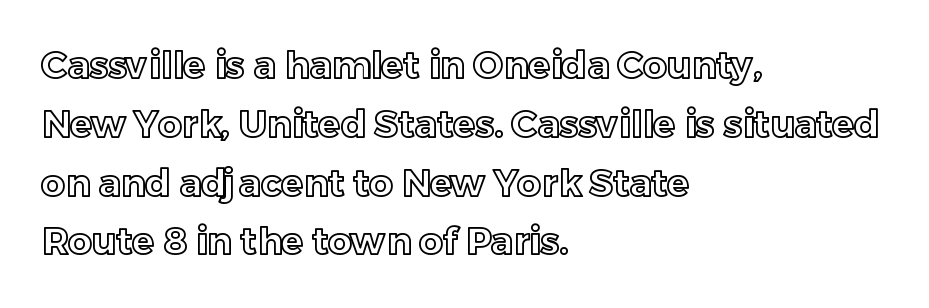
{"italic": "no", "width": "normal", "x_height": "medium", "monospaced": "no", "underline": "no", "align": "left", "line_spacing": "normal", "line_spacing_ratio": 1.59, "letter_spacing": "normal", "letter_spacing_em": 0.0, "glyph_px": 37}
